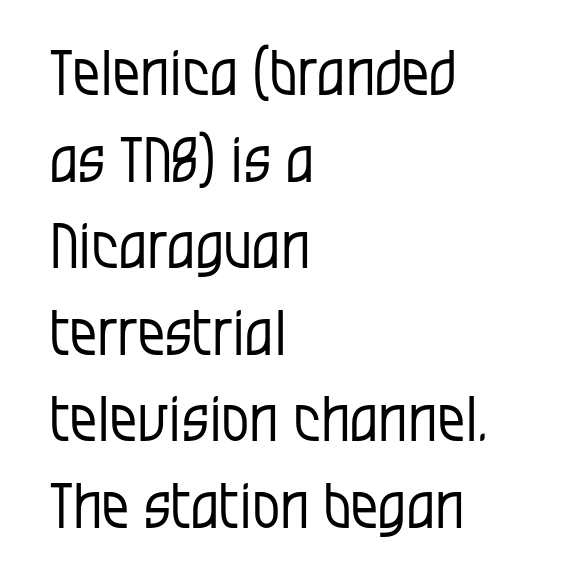
Q: Is the text bold? A: No.
Q: Is the text italic (slanted)? A: No, it is upright.
Q: Is the typeface a serif or a sans-serif typeface? A: Sans-serif.
Q: Is the text underlined? A: No.
Q: How is the paragraph aligned? A: Left-aligned.
Q: Is the spacing between letters normal or unusually wide? A: Normal.
Q: Is the spacing between lines tight, normal or loose? A: Normal.
Q: Width (condensed, normal, or wide)? A: Condensed.
Q: Stroke contrast? A: Low.
Q: x-height? A: Large.
Q: Monospaced? A: No.
